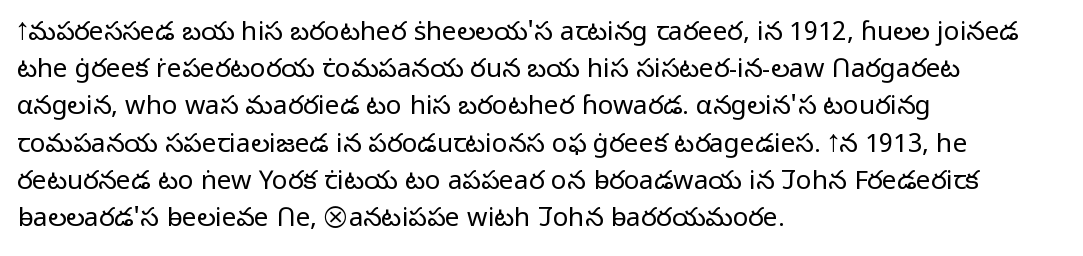
{"italic": "no", "bold": "no", "underline": "no", "align": "left", "line_spacing": "normal", "line_spacing_ratio": 1.43, "letter_spacing": "normal", "letter_spacing_em": 0.0, "glyph_px": 26}
